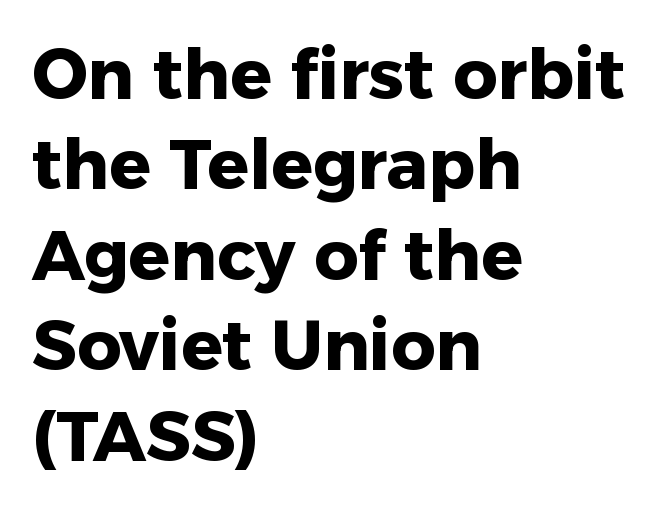
Q: Is the text bold? A: Yes.
Q: Is the text italic (slanted)? A: No, it is upright.
Q: Is the typeface a serif or a sans-serif typeface? A: Sans-serif.
Q: Is the text underlined? A: No.
Q: How is the paragraph aligned? A: Left-aligned.
Q: Is the spacing between letters normal or unusually wide? A: Normal.
Q: Is the spacing between lines tight, normal or loose? A: Normal.
Q: Width (condensed, normal, or wide)? A: Normal.
Q: Stroke contrast? A: Low.
Q: x-height? A: Medium.
Q: Monospaced? A: No.
